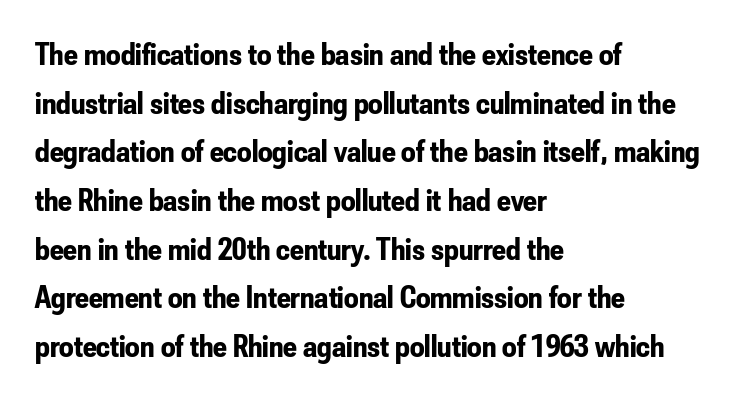
The image shows 32 px bold, condensed sans-serif type, upright; set left-aligned, normal line spacing (1.52x), normal letter spacing, not underlined; low stroke contrast and a small x-height.
